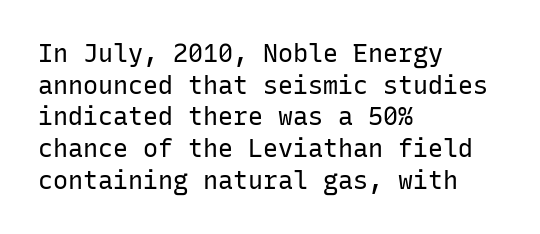
{"italic": "no", "bold": "no", "underline": "no", "align": "left", "line_spacing": "normal", "line_spacing_ratio": 1.27, "letter_spacing": "normal", "letter_spacing_em": 0.0, "glyph_px": 25}
